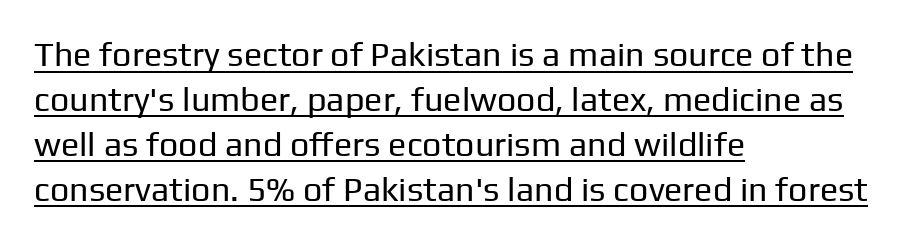
Unlike italic type, these characters show no tilt at all. Think of a printed novel: that variable character pitch is what you see here. Letterform terminals end flat and unadorned throughout the passage. How would I describe the line gaps? Plain and ordinary. Does extra space separate the letters? No, they use regular spacing. Caption: lettering with a line underneath.
